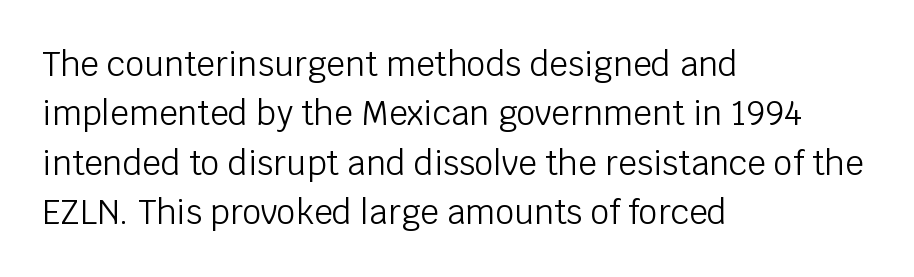
Q: Is the text bold? A: No.
Q: Is the text italic (slanted)? A: No, it is upright.
Q: Is the typeface a serif or a sans-serif typeface? A: Sans-serif.
Q: Is the text underlined? A: No.
Q: How is the paragraph aligned? A: Left-aligned.
Q: Is the spacing between letters normal or unusually wide? A: Normal.
Q: Is the spacing between lines tight, normal or loose? A: Normal.
Q: Width (condensed, normal, or wide)? A: Normal.
Q: Stroke contrast? A: Low.
Q: x-height? A: Large.
Q: Monospaced? A: No.
